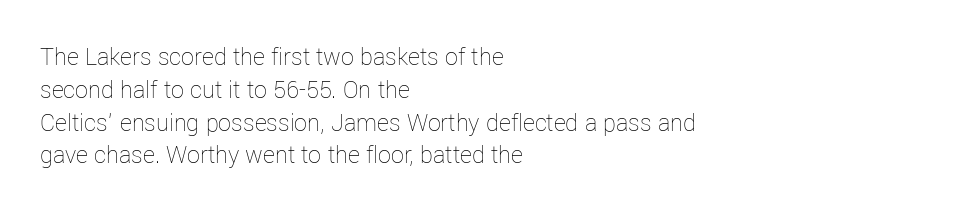
{"italic": "no", "bold": "no", "underline": "no", "align": "left", "line_spacing": "normal", "line_spacing_ratio": 1.26, "letter_spacing": "normal", "letter_spacing_em": 0.0, "glyph_px": 26}
